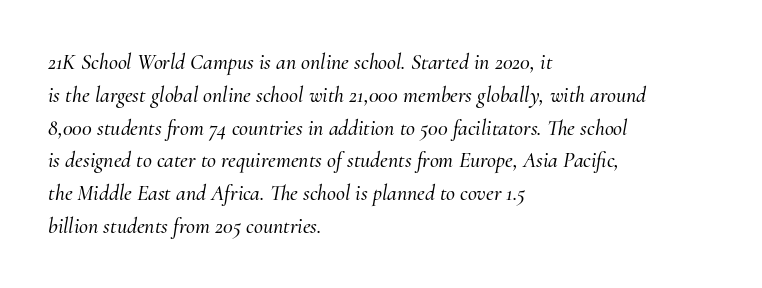
{"italic": "yes", "lean": "right", "slant_degrees": 10, "underline": "no", "align": "left", "line_spacing": "normal", "line_spacing_ratio": 1.49, "letter_spacing": "normal", "letter_spacing_em": 0.0, "glyph_px": 22}
